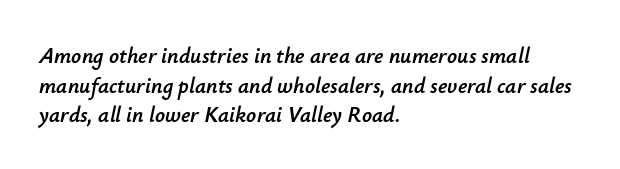
The image shows 22 px text type, italic (leaning right); set left-aligned, normal line spacing (1.35x), normal letter spacing, not underlined.
